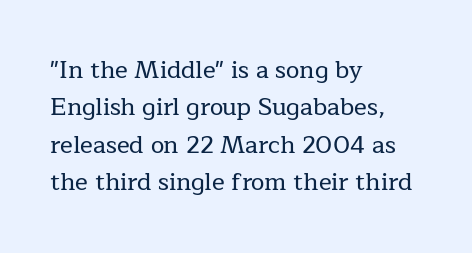
Quick note: interline space is typical. Ordinary non-slanted type is in use. The glyphs are unaccompanied by any horizontal stroke below them. The setting favours the left margin, as ordinary paragraphs usually do.
